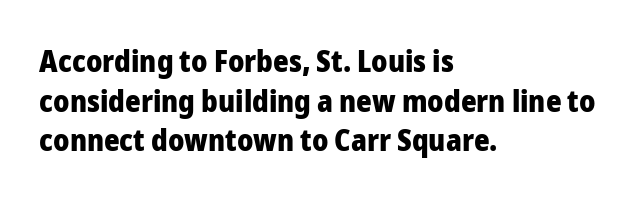
{"serif": "no", "italic": "no", "bold": "yes", "weight": "heavy", "width": "normal", "stroke_contrast": "low", "x_height": "medium", "monospaced": "no", "underline": "no", "align": "left", "line_spacing": "normal", "line_spacing_ratio": 1.32, "letter_spacing": "normal", "letter_spacing_em": 0.0, "glyph_px": 30}
